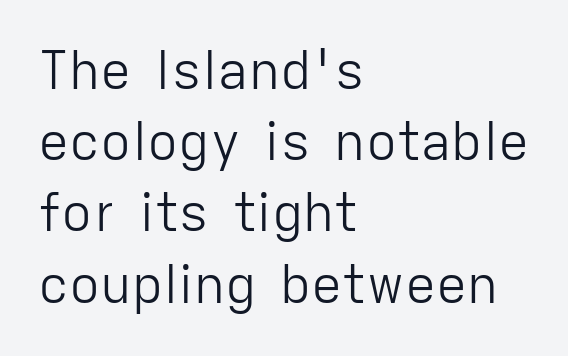
Designer's note — italics off, roman on. Counters stay open thanks to moderate or lighter strokes. The face used here is proportionally spaced, like ordinary book or web type. Characters follow at the spacing the type designer built in. The lines sit at an ordinary, default distance from one another. Alignment: flush left.
